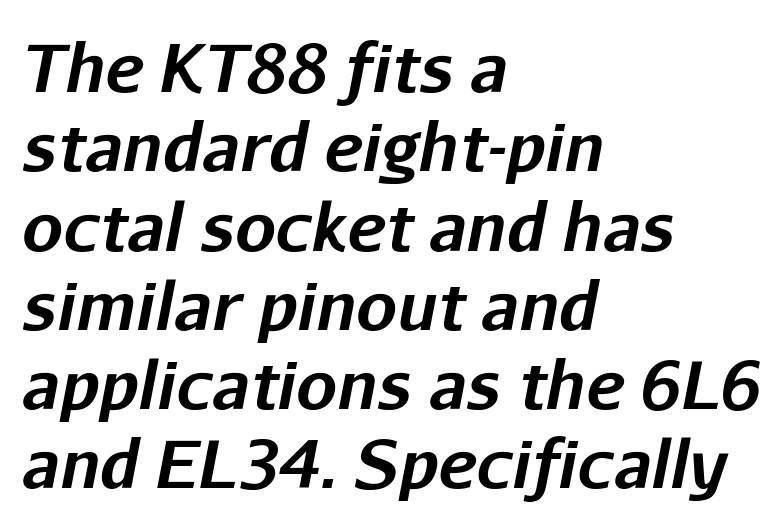
{"italic": "yes", "lean": "right", "slant_degrees": 11, "bold": "yes", "weight": "bold", "width": "normal", "stroke_contrast": "low", "x_height": "medium", "monospaced": "no", "underline": "no", "align": "left", "line_spacing_ratio": 1.22, "letter_spacing": "normal", "letter_spacing_em": 0.0, "glyph_px": 65}
